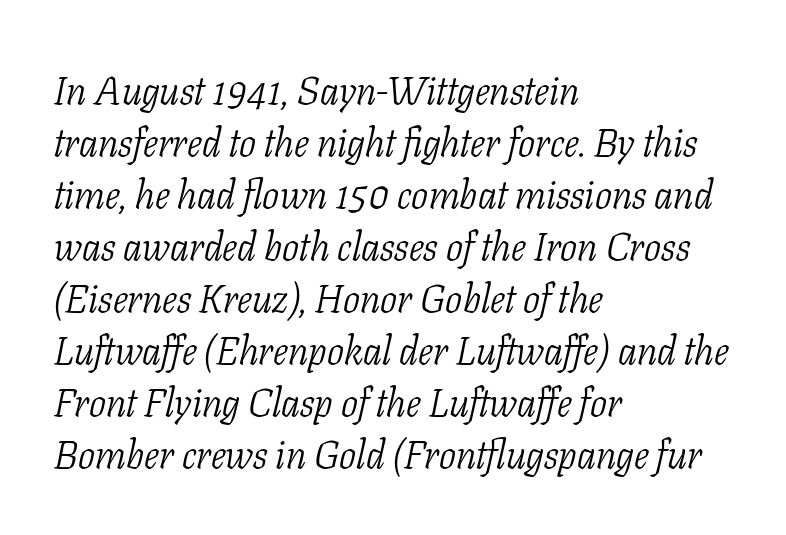
{"serif": "yes", "italic": "yes", "lean": "right", "slant_degrees": 11, "bold": "no", "weight": "light", "width": "condensed", "stroke_contrast": "low", "x_height": "medium", "monospaced": "no", "underline": "no", "align": "left", "line_spacing": "normal", "line_spacing_ratio": 1.3, "letter_spacing": "normal", "letter_spacing_em": 0.0, "glyph_px": 40}
